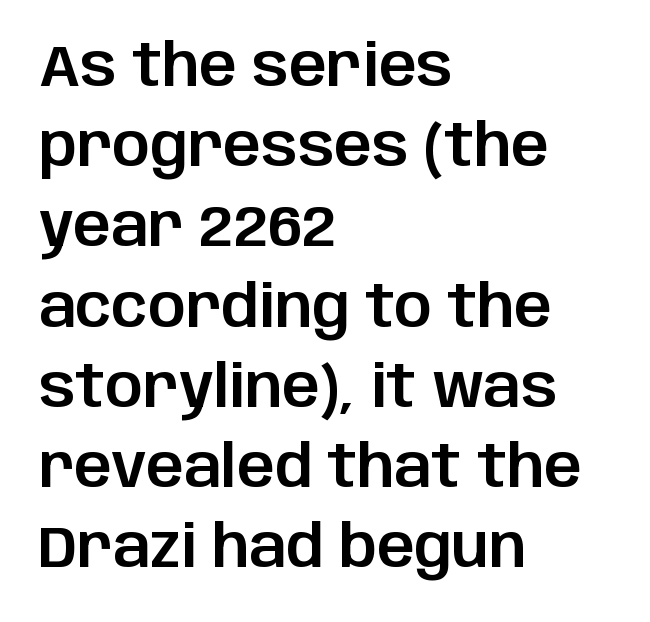
The image shows 59 px sans-serif type, upright; set left-aligned, normal line spacing (1.36x), normal letter spacing, not underlined; low stroke contrast and a large x-height.
